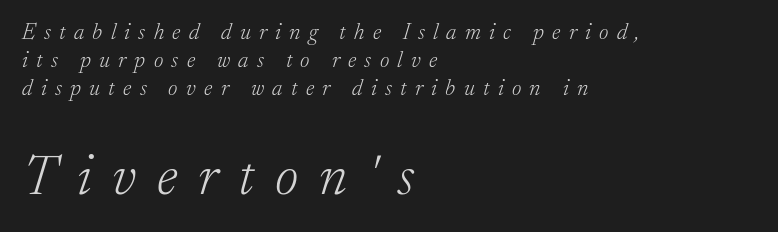
Old-style or modern, the face here clearly has serifs. Italic? Definitely — the glyphs are oblique. A quiet, ordinary-to-light weight characterises the typeface. These lines are rendered in a variable-pitch font. The second block has been scaled up relative to the first.
